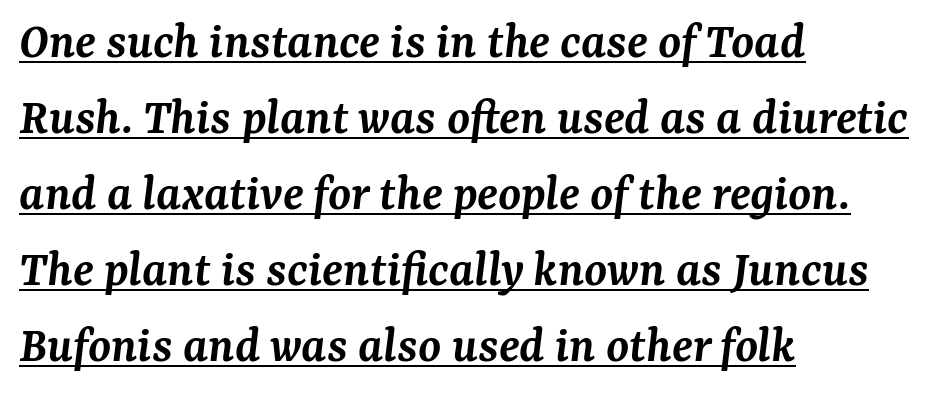
The image shows 52 px semibold serif type, italic (leaning right); set left-aligned, normal line spacing (1.46x), normal letter spacing, underlined; medium stroke contrast and a medium x-height.
